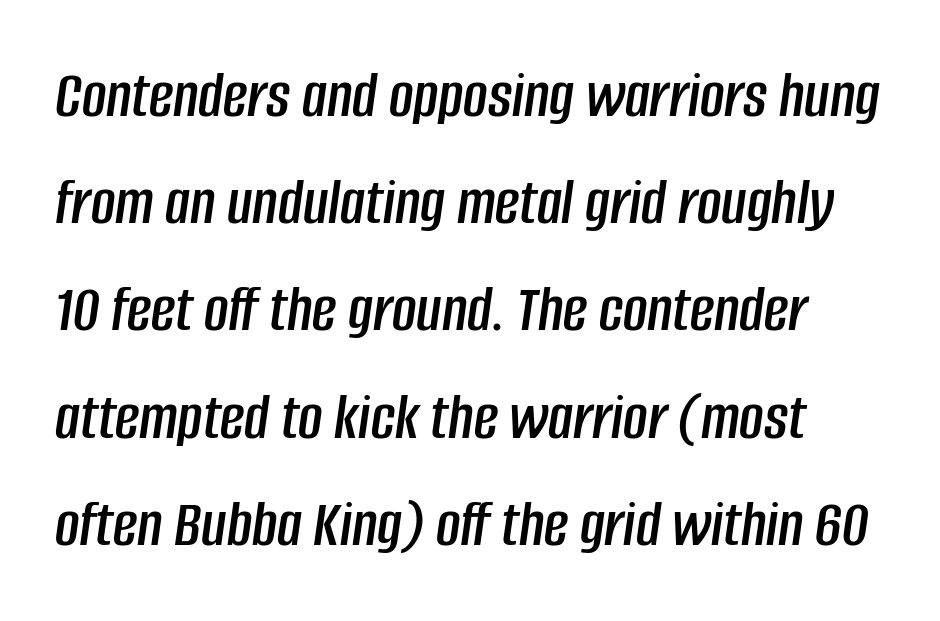
Students, observe: this is what conventionally led text looks like. The specimen reads as italic at a glance. There is no visible air inserted between adjacent glyphs. These lines are rendered in a variable-pitch font. Any mark beneath the type? The region is blank.
